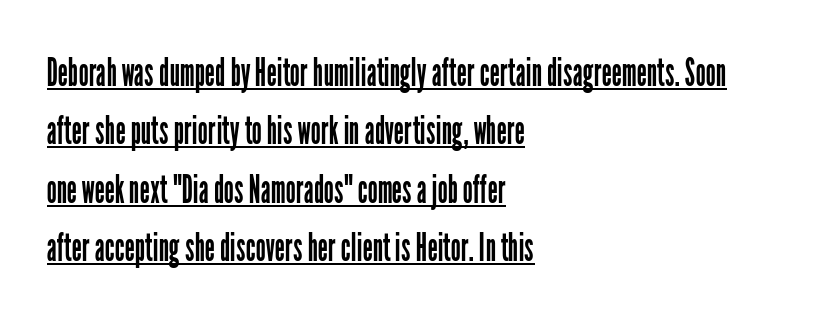
{"serif": "no", "italic": "no", "bold": "no", "weight": "regular", "width": "condensed", "stroke_contrast": "low", "x_height": "medium", "monospaced": "no", "underline": "yes", "align": "left", "line_spacing": "normal", "line_spacing_ratio": 1.46, "letter_spacing": "normal", "letter_spacing_em": 0.0, "glyph_px": 40}
